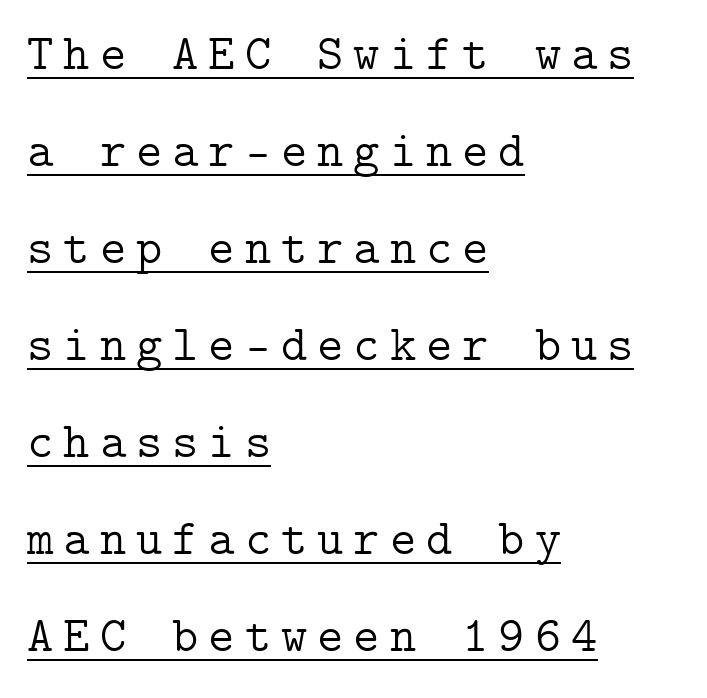
Q: Is the text bold? A: No.
Q: Is the text italic (slanted)? A: No, it is upright.
Q: Is the typeface a serif or a sans-serif typeface? A: Serif.
Q: Is the text underlined? A: Yes.
Q: How is the paragraph aligned? A: Left-aligned.
Q: Is the spacing between letters normal or unusually wide? A: Unusually wide.
Q: Is the spacing between lines tight, normal or loose? A: Loose.
Q: Width (condensed, normal, or wide)? A: Normal.
Q: Stroke contrast? A: Low.
Q: x-height? A: Medium.
